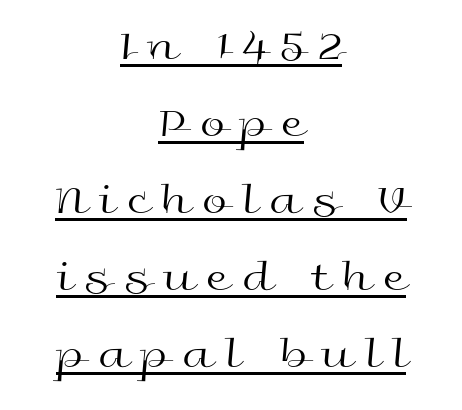
Note: no serifs on the glyphs. Is this a heavy cut? Hardly; it is regular or lighter. Underline: present. A typesetter would call this proportional, since set widths differ per character. Nope, not italic — everything's standing straight. These lines have a slow, spaced-out rhythm from letter to letter.
